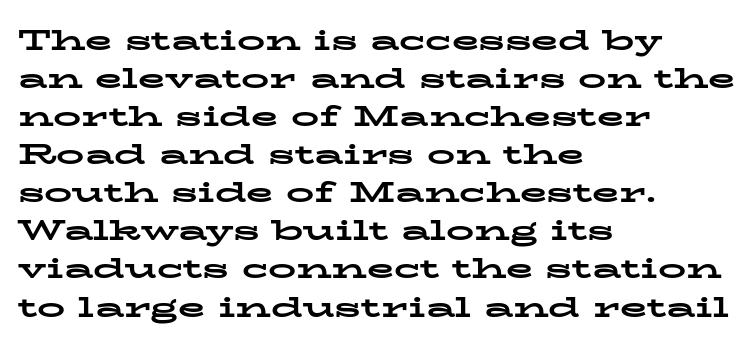
Teacher's note: observe the even left margin — that is flush-left alignment. These lines are rendered in a variable-pitch font. Is the letter spacing exaggerated? No — it looks like the ordinary default. The foot of each line stays bare and open. This sample uses an upright cut, with every glyph sitting square on the baseline.
